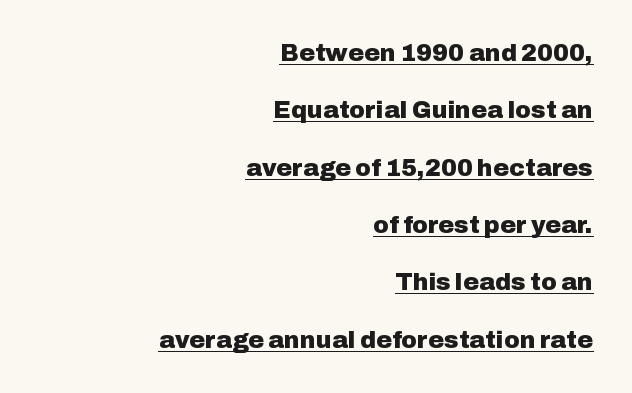
{"italic": "no", "bold": "yes", "underline": "yes", "align": "right", "line_spacing": "loose", "line_spacing_ratio": 2.39, "letter_spacing": "normal", "letter_spacing_em": 0.0, "glyph_px": 24}
